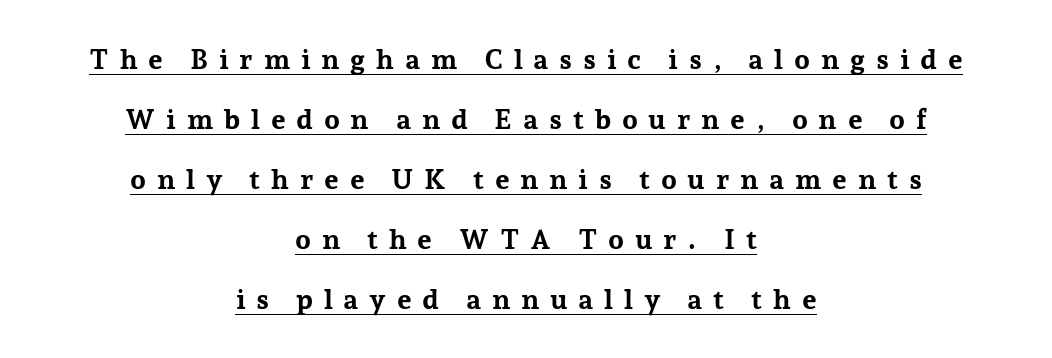
These lines are rendered in a variable-pitch font. Is the type bold? Yes — the strokes are clearly thick and heavy. Caption: lettering with a line underneath. Notice how the passage keeps no hard edge, just a central spine. The font family rendered here belongs to the serif group. Honestly, the letter spacing is so wide it's the main thing you notice.
